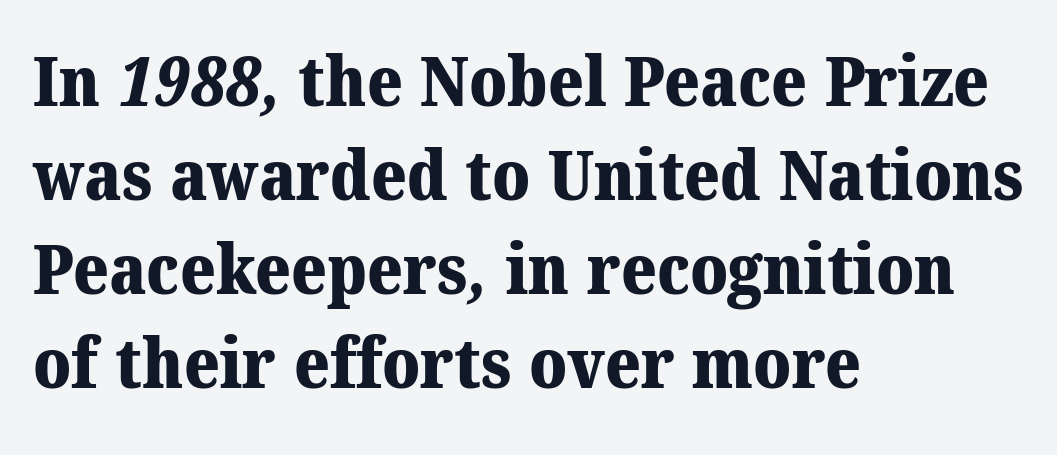
The image shows 68 px heavy serif type; set left-aligned, normal line spacing (1.38x), normal letter spacing, not underlined; medium stroke contrast and a medium x-height.
